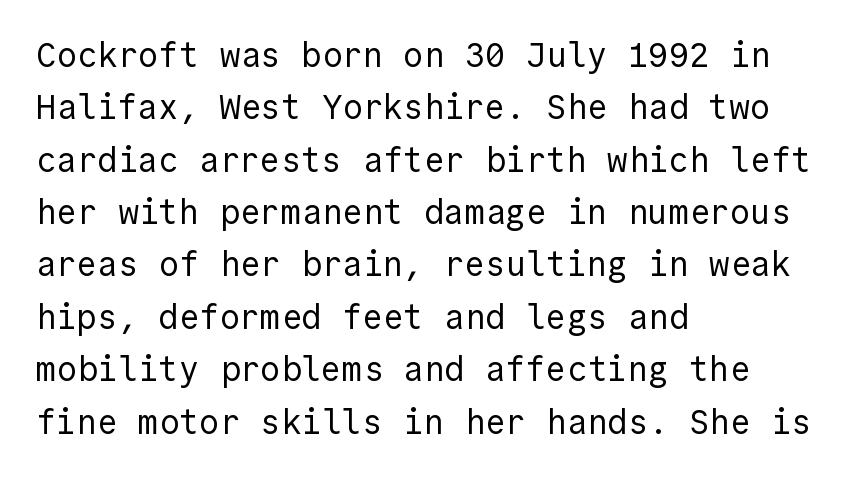
The image shows 34 px regular-weight sans-serif type, upright; set left-aligned, normal line spacing (1.54x), normal letter spacing, not underlined; a medium x-height.
